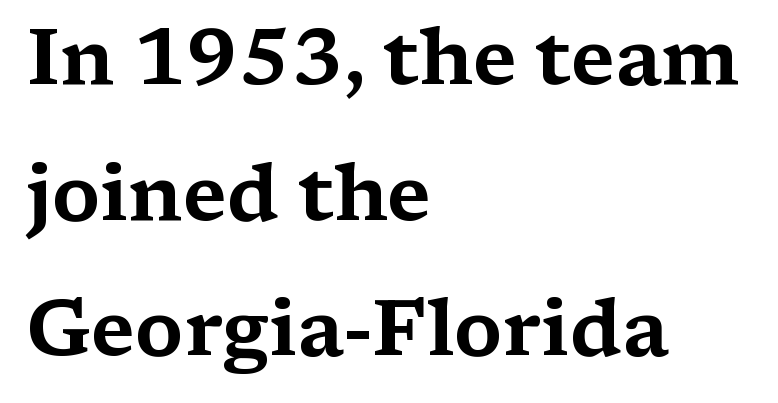
Q: Is the text italic (slanted)? A: No, it is upright.
Q: Is the typeface a serif or a sans-serif typeface? A: Serif.
Q: Is the text underlined? A: No.
Q: How is the paragraph aligned? A: Left-aligned.
Q: Is the spacing between letters normal or unusually wide? A: Normal.
Q: Width (condensed, normal, or wide)? A: Wide.
Q: Stroke contrast? A: Medium.
Q: x-height? A: Medium.
Q: Monospaced? A: No.
